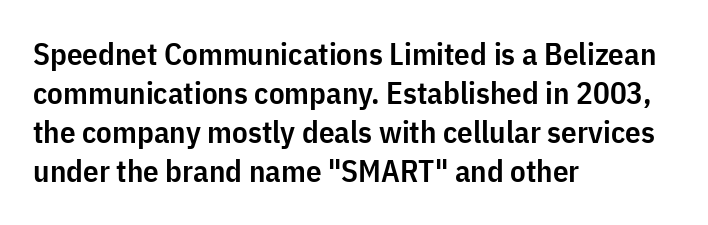
{"serif": "no", "italic": "no", "bold": "semi", "weight": "semibold", "width": "condensed", "stroke_contrast": "low", "x_height": "medium", "monospaced": "no", "underline": "no", "align": "left", "line_spacing": "normal", "line_spacing_ratio": 1.26, "letter_spacing": "normal", "letter_spacing_em": 0.0, "glyph_px": 31}
